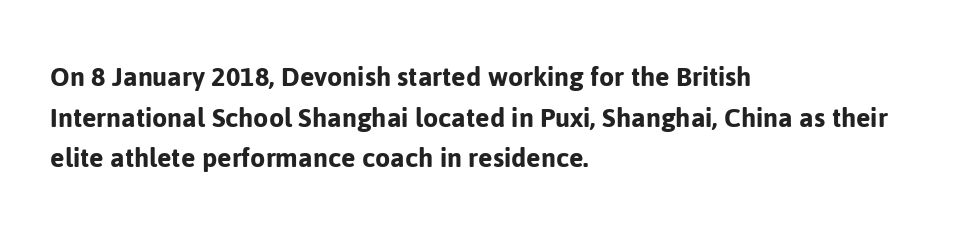
The image shows 31 px sans-serif type, upright; set left-aligned, normal line spacing (1.31x), normal letter spacing, not underlined; low stroke contrast and a medium x-height.
